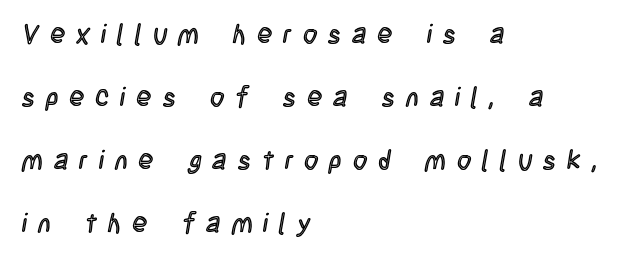
The image shows 27 px text type; set left-aligned, loose line spacing (2.33x), unusually wide letter spacing (+0.42 em), not underlined.
